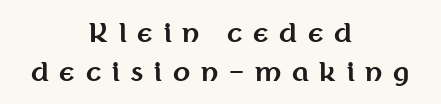
Summary of vertical rhythm: regular, with standard interline spacing. A centered setting, common on invitations and titles, is used for this passage. Nobody drew a line under any word here. You can tell it's not italic because the verticals are truly vertical. Every letter is thick-stroked: bold, no question. Substantial extra tracking has been applied to these lines.
